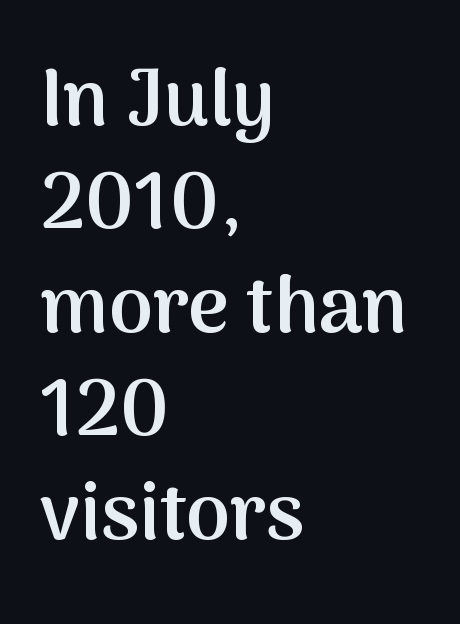
The image shows 79 px semibold sans-serif type, upright; set left-aligned, normal line spacing (1.31x), normal letter spacing, not underlined; medium stroke contrast and a medium x-height.
